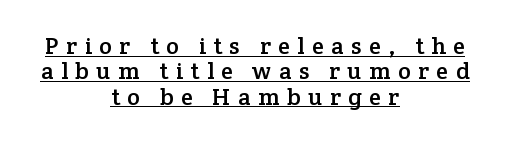
The image shows 24 px text type, upright; set centered, tight line spacing (1.06x), unusually wide letter spacing (+0.31 em), underlined.
